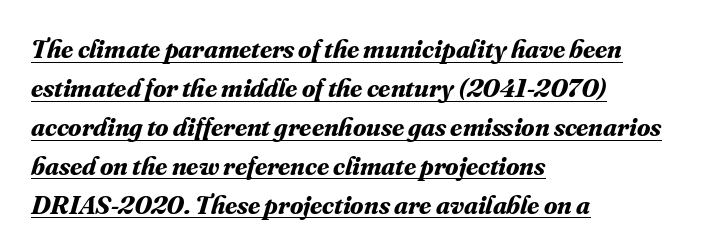
{"italic": "yes", "lean": "right", "slant_degrees": 16, "bold": "yes", "underline": "yes", "align": "left", "line_spacing": "normal", "line_spacing_ratio": 1.44, "letter_spacing": "normal", "letter_spacing_em": 0.0, "glyph_px": 27}
